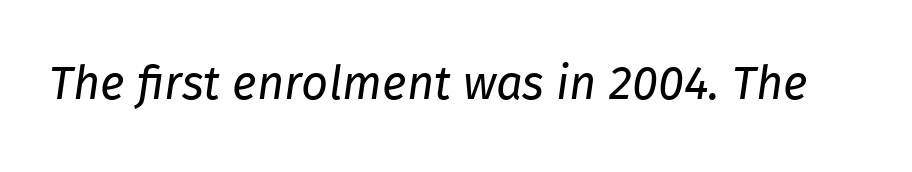
The image shows 47 px regular-weight type, italic (leaning right); set normal letter spacing, not underlined; low stroke contrast and a medium x-height.
